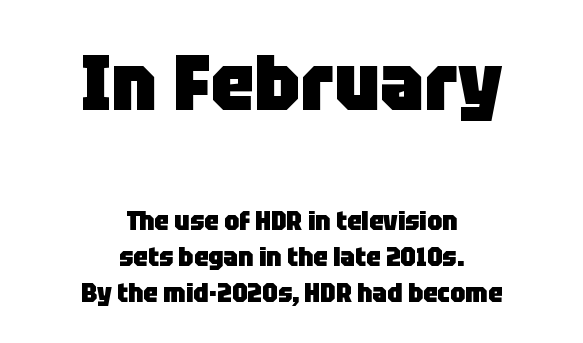
The rendering uses a bold face; every stroke is thick and dark. You can tell it's not italic because the verticals are truly vertical. Casual observation: everything's sitting right in the middle. Regular leading. Descenders are the only things crossing below the line.
